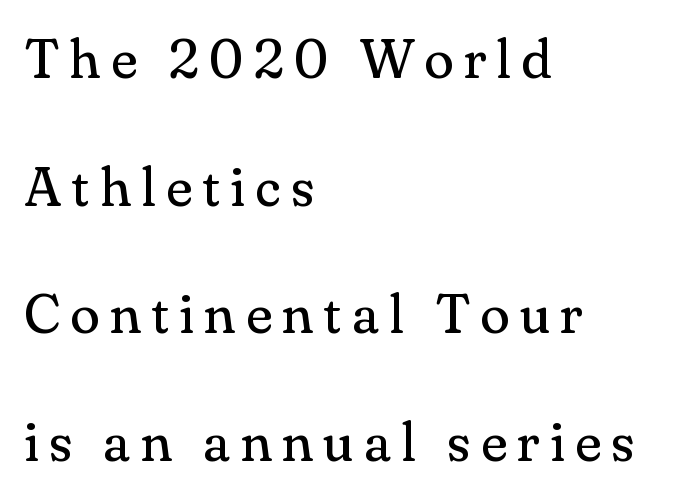
The image shows 55 px regular-weight serif type, upright; set left-aligned, loose line spacing (2.32x), not underlined; medium stroke contrast and a small x-height.
